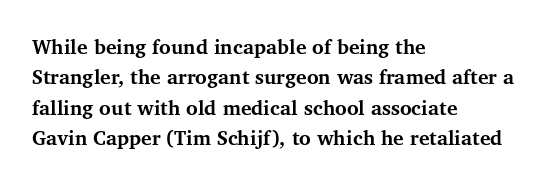
{"italic": "no", "bold": "yes", "underline": "no", "align": "left", "line_spacing": "normal", "line_spacing_ratio": 1.52, "letter_spacing": "normal", "letter_spacing_em": 0.0, "glyph_px": 20}
